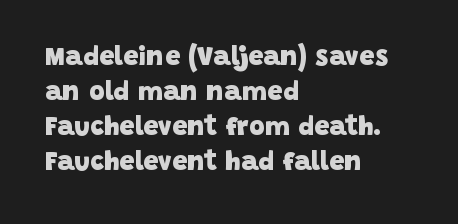
{"bold": "yes", "underline": "no", "align": "left", "line_spacing": "normal", "line_spacing_ratio": 1.3, "letter_spacing": "normal", "letter_spacing_em": 0.0, "glyph_px": 27}
